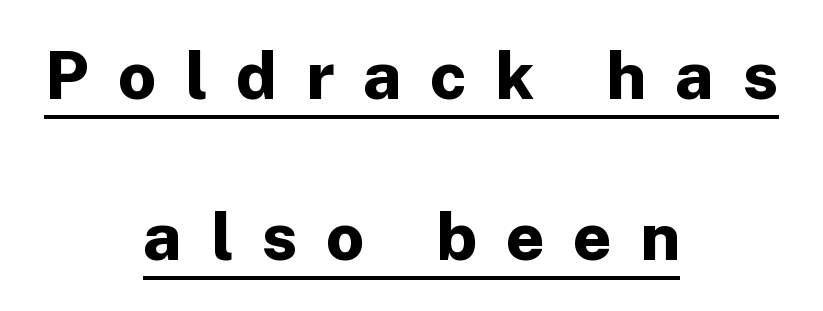
{"serif": "no", "italic": "no", "bold": "yes", "weight": "bold", "width": "normal", "stroke_contrast": "low", "x_height": "medium", "monospaced": "no", "underline": "yes", "align": "center", "line_spacing": "loose", "line_spacing_ratio": 2.4, "letter_spacing": "wide", "letter_spacing_em": 0.43, "glyph_px": 67}
